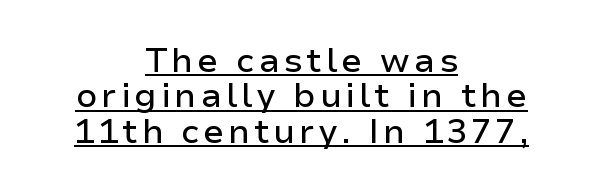
{"serif": "no", "italic": "no", "width": "normal", "stroke_contrast": "low", "x_height": "medium", "monospaced": "no", "underline": "yes", "align": "center", "line_spacing": "tight", "line_spacing_ratio": 1.04, "glyph_px": 34}
